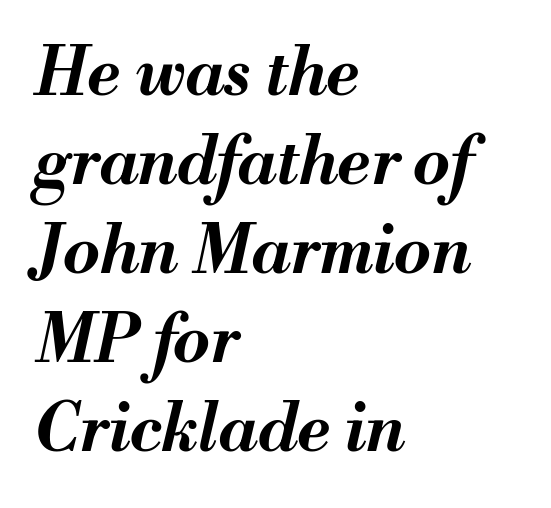
The text carries the slant typical of an italic or oblique font. Weight check: bold — yes, fully. What's the leading like? Ordinary, nothing unusual. Decoration check: the copy has no underline. The lines in this sample share a left origin and differ only in where they stop. Is the letter spacing exaggerated? No — it looks like the ordinary default.
